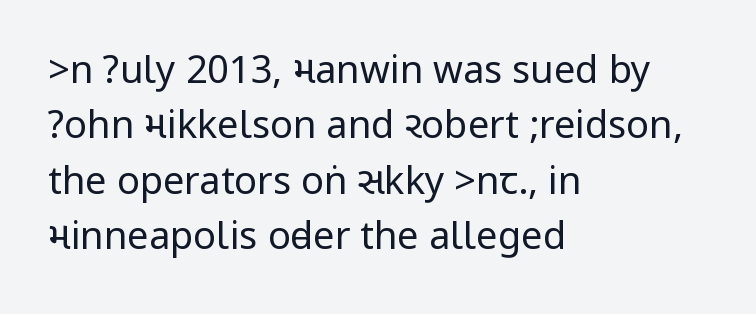
Regarding serifs, this sample does without them. Quick note: interline space is typical. Is the letter spacing exaggerated? No — it looks like the ordinary default. The font sits on the lighter half of the weight spectrum, regular included. The ragged edge is on the right, which tells us the setting is flush left. A roman cut, with each character standing at attention.
